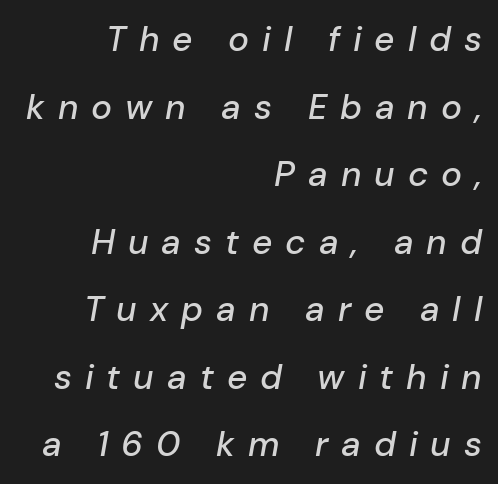
The image shows 35 px text type, italic (leaning right); set right-aligned, loose line spacing (1.93x), unusually wide letter spacing (+0.37 em), not underlined; low stroke contrast and a medium x-height.
